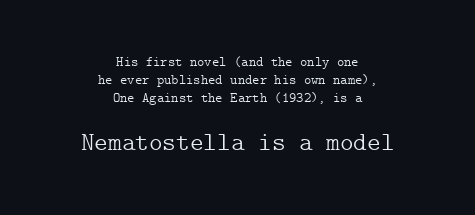
Q: Is the text bold? A: No.
Q: Is the text italic (slanted)? A: No, it is upright.
Q: Is the text underlined? A: No.
Q: How is the paragraph aligned? A: Centered.
Q: Is the spacing between letters normal or unusually wide? A: Normal.
Q: Is the spacing between lines tight, normal or loose? A: Normal.
Q: Which block of text is set in a larger size, the first (top) or the second (bottom)? A: The second (bottom) one.
